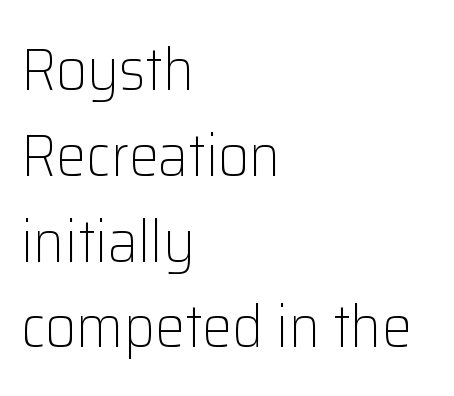
Q: Is the text bold? A: No.
Q: Is the text italic (slanted)? A: No, it is upright.
Q: Is the typeface a serif or a sans-serif typeface? A: Sans-serif.
Q: Is the text underlined? A: No.
Q: How is the paragraph aligned? A: Left-aligned.
Q: Is the spacing between letters normal or unusually wide? A: Normal.
Q: Is the spacing between lines tight, normal or loose? A: Normal.
Q: Width (condensed, normal, or wide)? A: Normal.
Q: Stroke contrast? A: Low.
Q: x-height? A: Medium.
Q: Monospaced? A: No.
